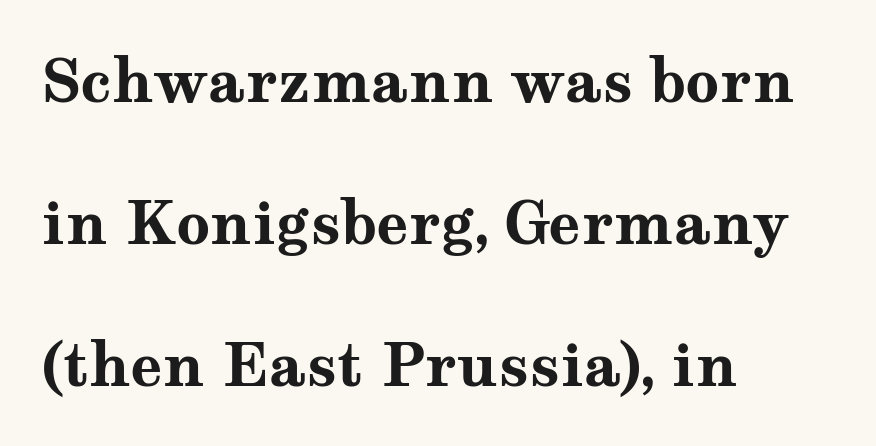
Is there much room between lines? Yes — plenty of vertical air separates them. Underlining? Definitely not there. Spacing verdict: proportional, widths tailored to each character. The characters display serif detailing at their extremities. Heavy-handed strokes throughout: this text is bold.
